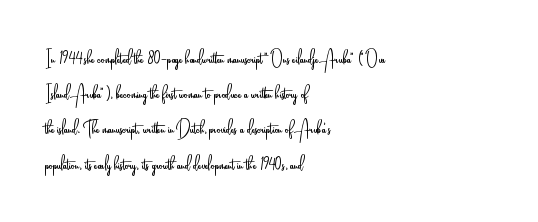
Q: Is the text bold? A: No.
Q: Is the text underlined? A: No.
Q: How is the paragraph aligned? A: Left-aligned.
Q: Is the spacing between letters normal or unusually wide? A: Normal.
Q: Is the spacing between lines tight, normal or loose? A: Normal.
